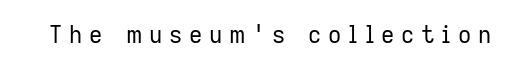
Q: Is the text bold? A: No.
Q: Is the text italic (slanted)? A: No, it is upright.
Q: Is the text underlined? A: No.
Q: Is the spacing between letters normal or unusually wide? A: Unusually wide.
